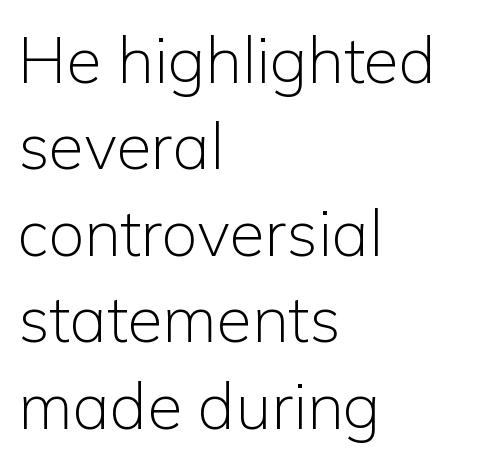
A normal amount of white space separates one row of letters from the next. Each letter keeps its own natural width here, so spacing adapts to shape. In terms of posture, this sample is upright. Note: no serifs on the glyphs. Compared with a centered layout, this one pins lines to the left instead.
